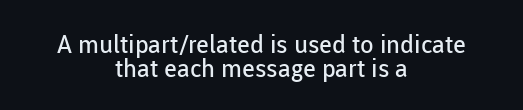
Q: Is the text bold? A: No.
Q: Is the text italic (slanted)? A: No, it is upright.
Q: Is the text underlined? A: No.
Q: How is the paragraph aligned? A: Centered.
Q: Is the spacing between letters normal or unusually wide? A: Normal.
Q: Is the spacing between lines tight, normal or loose? A: Tight.
